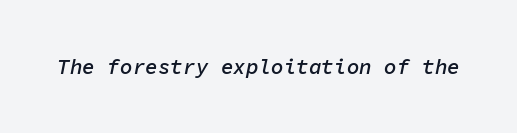
Q: Is the text bold? A: Semi-bold.
Q: Is the text italic (slanted)? A: Yes, it leans right by about 11 degrees.
Q: Is the text underlined? A: No.
Q: Is the spacing between letters normal or unusually wide? A: Normal.
